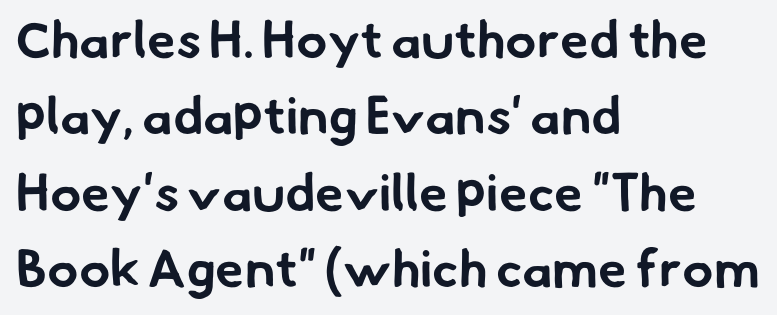
The typesetting leans heavy: a genuine bold. Caption: multi-line text, flush left, ragged right. Vertical spacing — default. The face used here is a sans, in the tradition of grotesques and geometrics.
